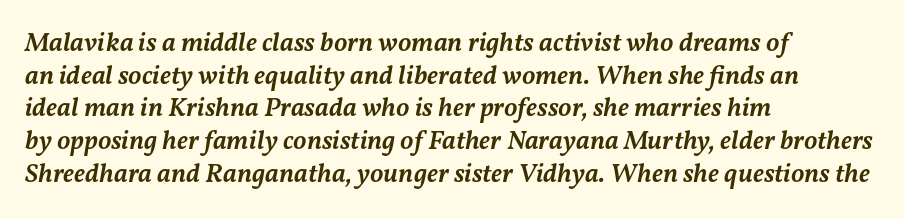
{"italic": "yes", "lean": "right", "slant_degrees": 11, "bold": "semi", "underline": "no", "align": "left", "line_spacing_ratio": 1.21, "letter_spacing": "normal", "letter_spacing_em": 0.0, "glyph_px": 27}
